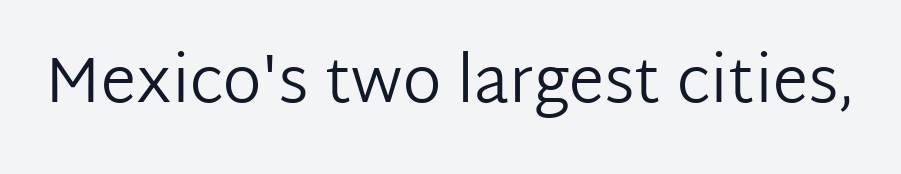
Standard letterfit; no display-style spreading of the glyphs. Nothing sits at the stroke ends, so this counts as sans-serif. Each row of text sits above clean, open space. Weight: not bold — regular or lighter.
